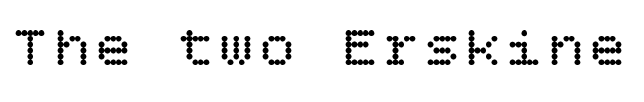
Designer's note — italics off, roman on. The font is comparable to plain body text, perhaps lighter. Unmarked baselines from the first word to the last.
